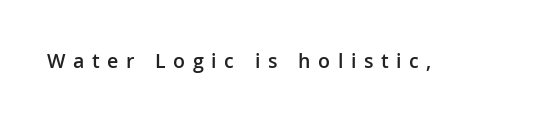
The image shows 21 px text type, upright; set unusually wide letter spacing (+0.36 em), not underlined.
